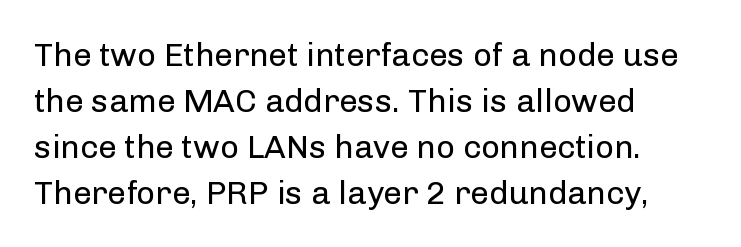
The passage shown is not bold in any degree. The gap between lines stays unmarked. These lines are composed in type without serifs. This sample has the flowing, uneven cadence of proportional lettering.
